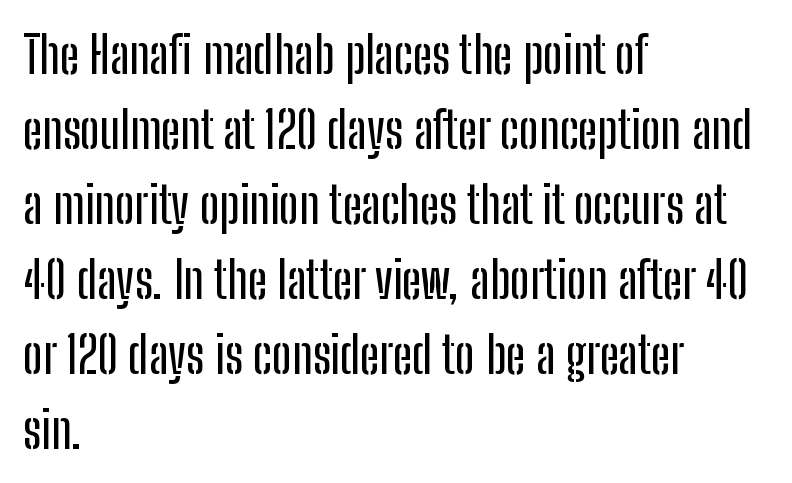
The image shows 51 px condensed sans-serif type, upright; set left-aligned, normal line spacing (1.47x), normal letter spacing, not underlined; low stroke contrast and a medium x-height.
